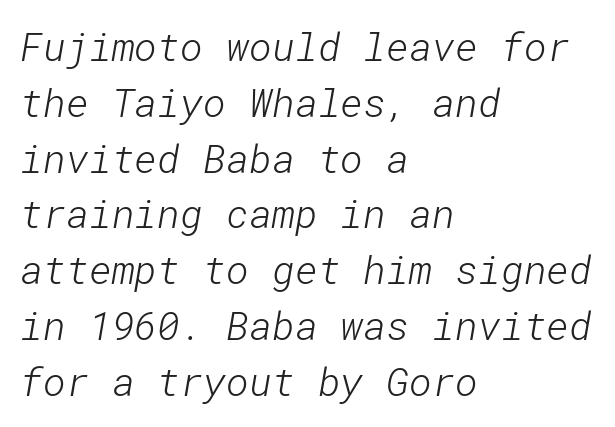
Reading down the block, your eye returns to a fixed left position each line. A typesetter would call this leading conventional body-copy spacing. The string is rendered with underlining switched off. Each stroke keeps to a modest, everyday thickness or less. Standard letterfit; no display-style spreading of the glyphs. Stroke terminals: plain, sans-serif.
